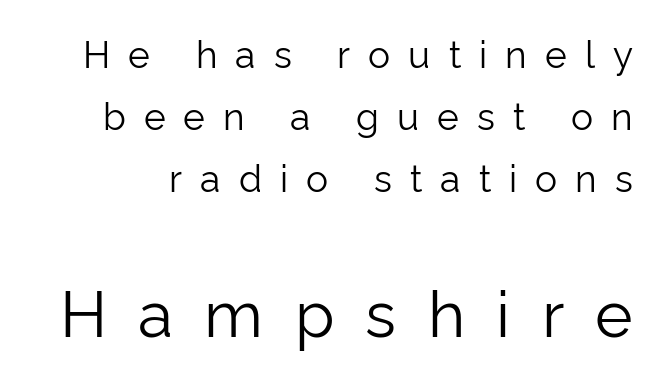
The weight would be labelled regular, book, light, or lighter still. Substantial extra tracking has been applied to these lines. Top chunk: small. Bottom chunk: large. The words here are not underlined. A typesetter would call this proportional, since set widths differ per character. Nope, no serifs anywhere on these letters.
